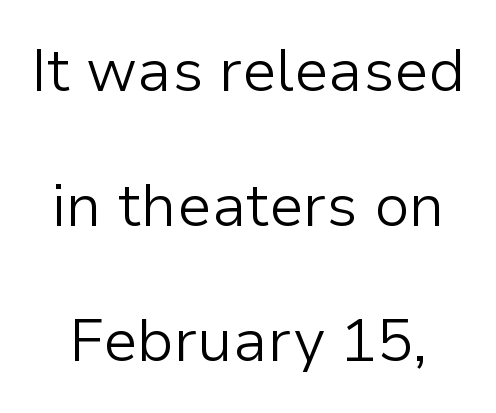
Tall strokes in this sample are plumb rather than angled. Widely set lines give the paragraph a tall, airy silhouette. Check the space under the baseline: it is left empty. Observe the ordinary spacing: letters are neighbours, not strangers. The face used here is proportionally spaced, like ordinary book or web type.
